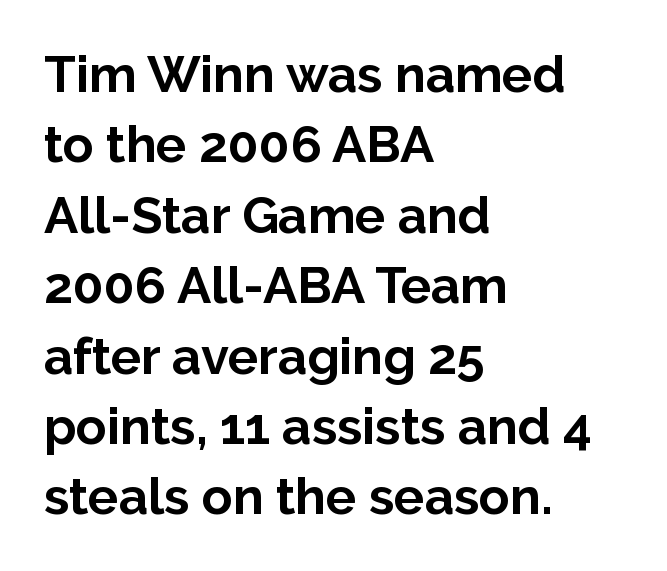
The image shows 51 px bold sans-serif type, upright; set left-aligned, normal line spacing (1.38x), normal letter spacing, not underlined; low stroke contrast and a medium x-height.
